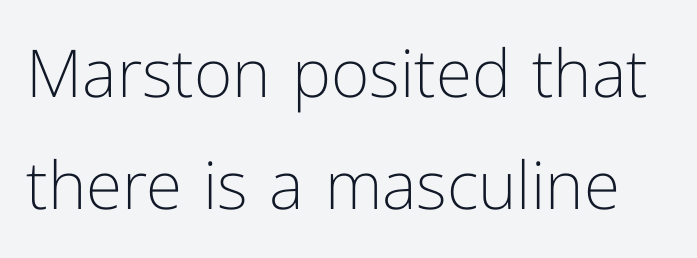
The image shows 66 px light sans-serif type, upright; set normal line spacing (1.7x), normal letter spacing, not underlined; low stroke contrast and a medium x-height.
